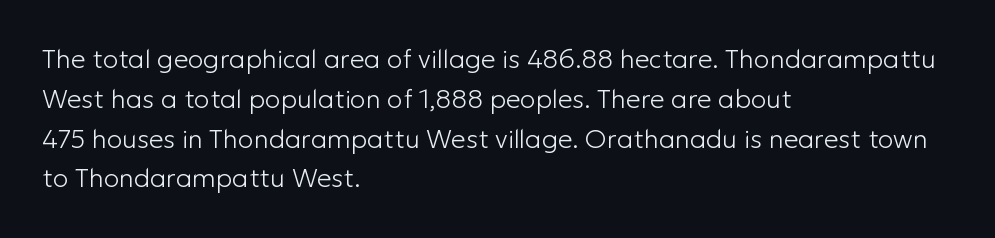
Q: Is the text bold? A: No.
Q: Is the text italic (slanted)? A: No, it is upright.
Q: Is the text underlined? A: No.
Q: How is the paragraph aligned? A: Left-aligned.
Q: Is the spacing between letters normal or unusually wide? A: Normal.
Q: Is the spacing between lines tight, normal or loose? A: Normal.
